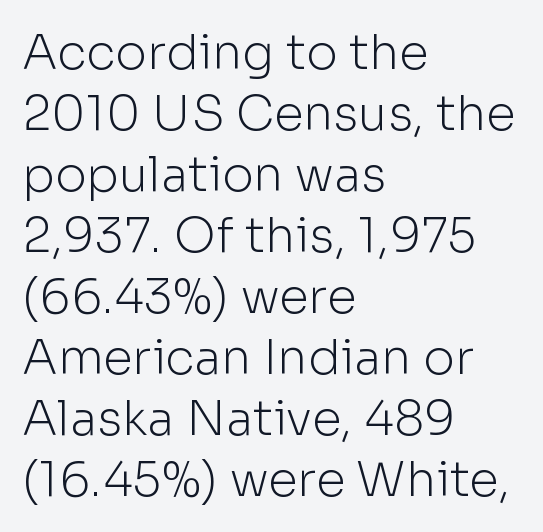
Q: Is the text bold? A: No.
Q: Is the text italic (slanted)? A: No, it is upright.
Q: Is the typeface a serif or a sans-serif typeface? A: Sans-serif.
Q: Is the text underlined? A: No.
Q: How is the paragraph aligned? A: Left-aligned.
Q: Is the spacing between letters normal or unusually wide? A: Normal.
Q: Is the spacing between lines tight, normal or loose? A: Normal.
Q: Width (condensed, normal, or wide)? A: Normal.
Q: Stroke contrast? A: Low.
Q: x-height? A: Medium.
Q: Monospaced? A: No.
